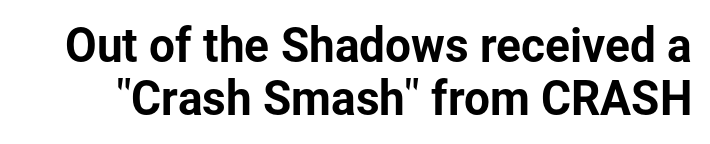
{"serif": "no", "italic": "no", "width": "normal", "stroke_contrast": "low", "x_height": "medium", "monospaced": "no", "underline": "no", "line_spacing": "tight", "line_spacing_ratio": 1.15, "letter_spacing": "normal", "letter_spacing_em": 0.0, "glyph_px": 46}
